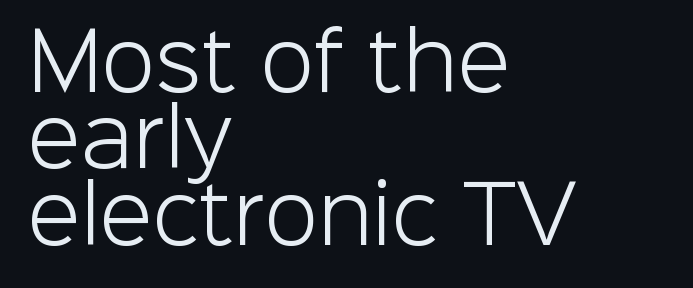
{"serif": "no", "italic": "no", "bold": "no", "weight": "light", "width": "normal", "stroke_contrast": "low", "x_height": "medium", "monospaced": "no", "underline": "no", "align": "left", "line_spacing": "tight", "line_spacing_ratio": 0.98, "letter_spacing": "normal", "letter_spacing_em": 0.0, "glyph_px": 78}
